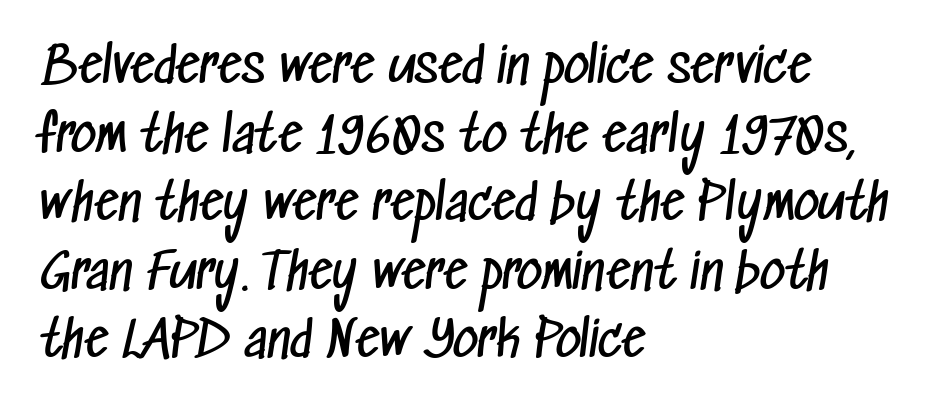
Q: Is the text bold? A: No.
Q: Is the typeface a serif or a sans-serif typeface? A: Sans-serif.
Q: Is the text underlined? A: No.
Q: How is the paragraph aligned? A: Left-aligned.
Q: Is the spacing between letters normal or unusually wide? A: Normal.
Q: Is the spacing between lines tight, normal or loose? A: Normal.
Q: Width (condensed, normal, or wide)? A: Condensed.
Q: Stroke contrast? A: Low.
Q: x-height? A: Medium.
Q: Monospaced? A: No.
